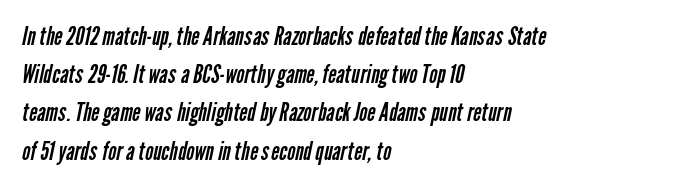
{"bold": "no", "underline": "no", "align": "left", "line_spacing": "normal", "line_spacing_ratio": 1.53, "letter_spacing": "normal", "letter_spacing_em": 0.0, "glyph_px": 25}
